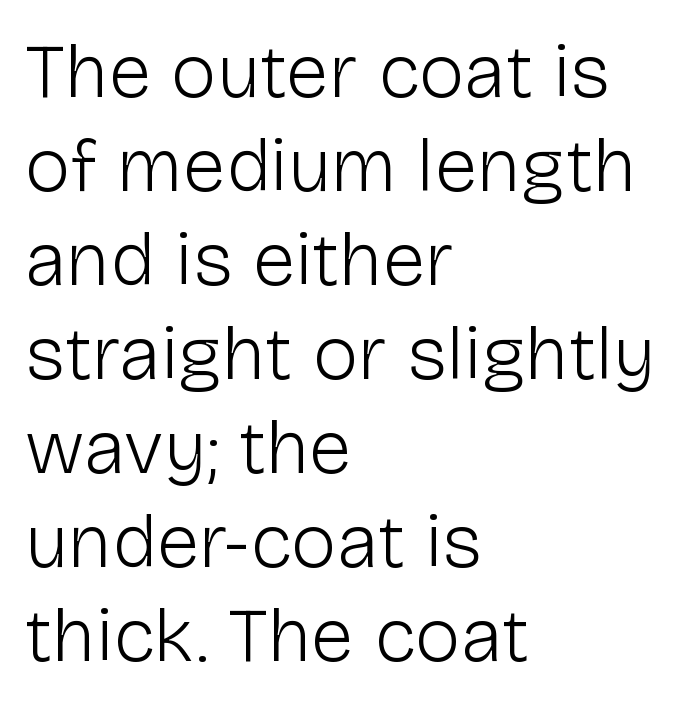
{"serif": "no", "italic": "no", "bold": "no", "weight": "light", "width": "normal", "stroke_contrast": "low", "x_height": "medium", "monospaced": "no", "underline": "no", "align": "left", "line_spacing_ratio": 1.22, "letter_spacing": "normal", "letter_spacing_em": 0.0, "glyph_px": 77}
